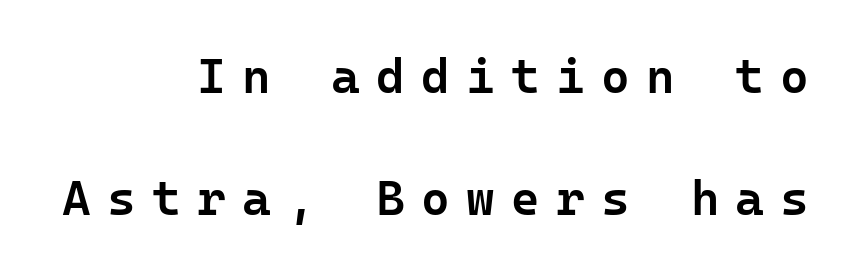
Q: Is the text bold? A: Semi-bold.
Q: Is the text italic (slanted)? A: No, it is upright.
Q: Is the typeface a serif or a sans-serif typeface? A: Sans-serif.
Q: Is the text underlined? A: No.
Q: How is the paragraph aligned? A: Right-aligned.
Q: Is the spacing between letters normal or unusually wide? A: Unusually wide.
Q: Is the spacing between lines tight, normal or loose? A: Loose.
Q: Width (condensed, normal, or wide)? A: Normal.
Q: Stroke contrast? A: Low.
Q: x-height? A: Medium.
